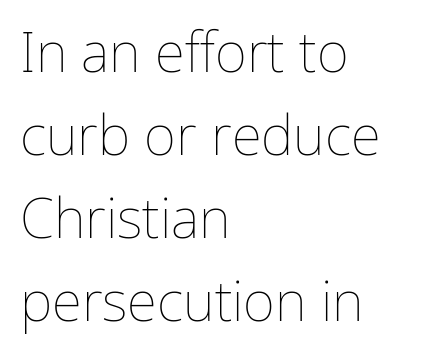
{"italic": "no", "bold": "no", "weight": "thin", "width": "normal", "stroke_contrast": "low", "x_height": "medium", "monospaced": "no", "underline": "no", "align": "left", "line_spacing": "normal", "line_spacing_ratio": 1.51, "letter_spacing": "normal", "letter_spacing_em": 0.0, "glyph_px": 55}
